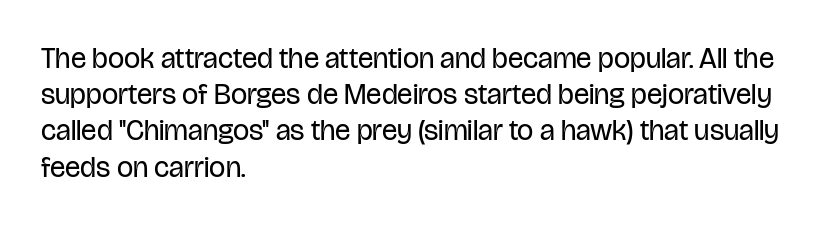
Q: Is the text bold? A: No.
Q: Is the text italic (slanted)? A: No, it is upright.
Q: Is the typeface a serif or a sans-serif typeface? A: Sans-serif.
Q: Is the text underlined? A: No.
Q: How is the paragraph aligned? A: Left-aligned.
Q: Is the spacing between letters normal or unusually wide? A: Normal.
Q: Is the spacing between lines tight, normal or loose? A: Normal.
Q: Width (condensed, normal, or wide)? A: Condensed.
Q: Stroke contrast? A: Low.
Q: x-height? A: Large.
Q: Monospaced? A: No.
